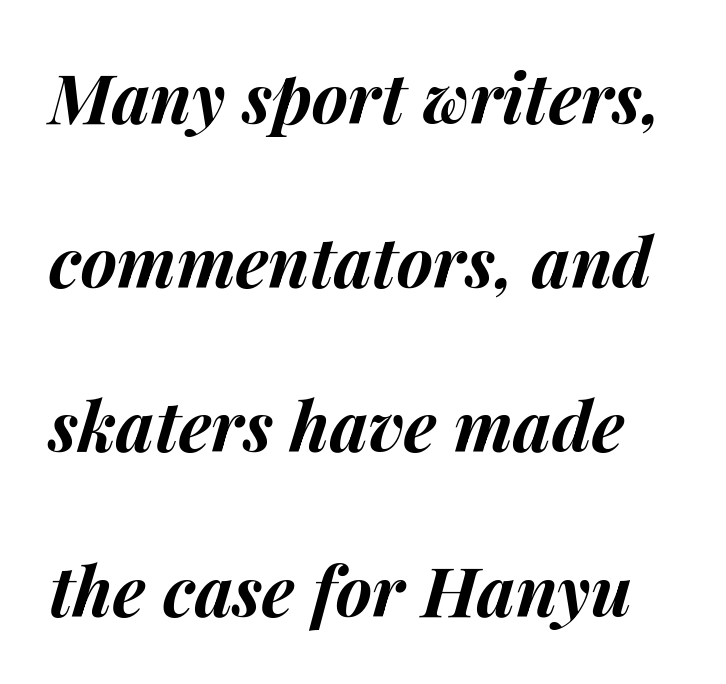
The image shows 69 px bold type, italic (leaning right); set loose line spacing (2.38x), normal letter spacing, not underlined; medium stroke contrast and a medium x-height.
